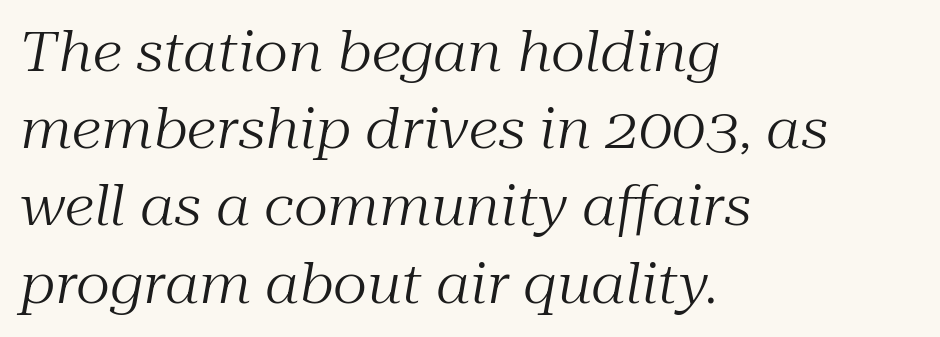
The designer left line spacing at the default. The letters carry serifs — small finishing strokes at the ends of their stems. The type is set solid horizontally, with unmodified tracking. Here the designer chose a conventional face with non-uniform glyph widths.
